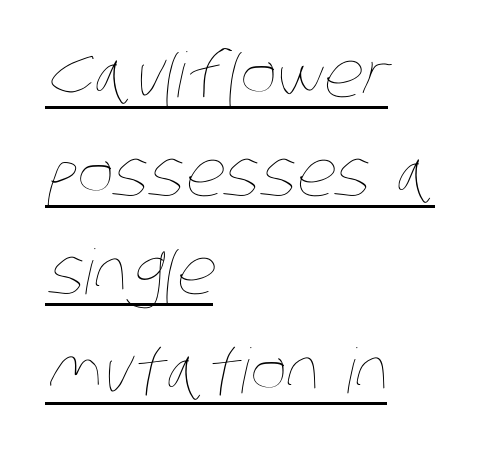
The font is comparable to plain body text, perhaps lighter. The lettering is marked with a stroke running underneath it. These lines keep a tight, regular rhythm from letter to letter. If you drew a ruler down the left edge, every line would touch it.
